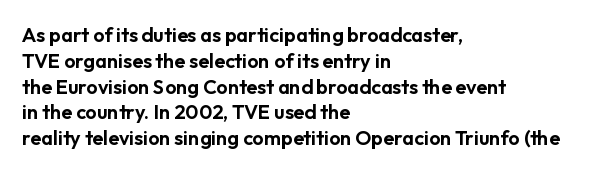
The image shows 20 px text type, upright; set left-aligned, normal line spacing (1.29x), normal letter spacing, not underlined.
